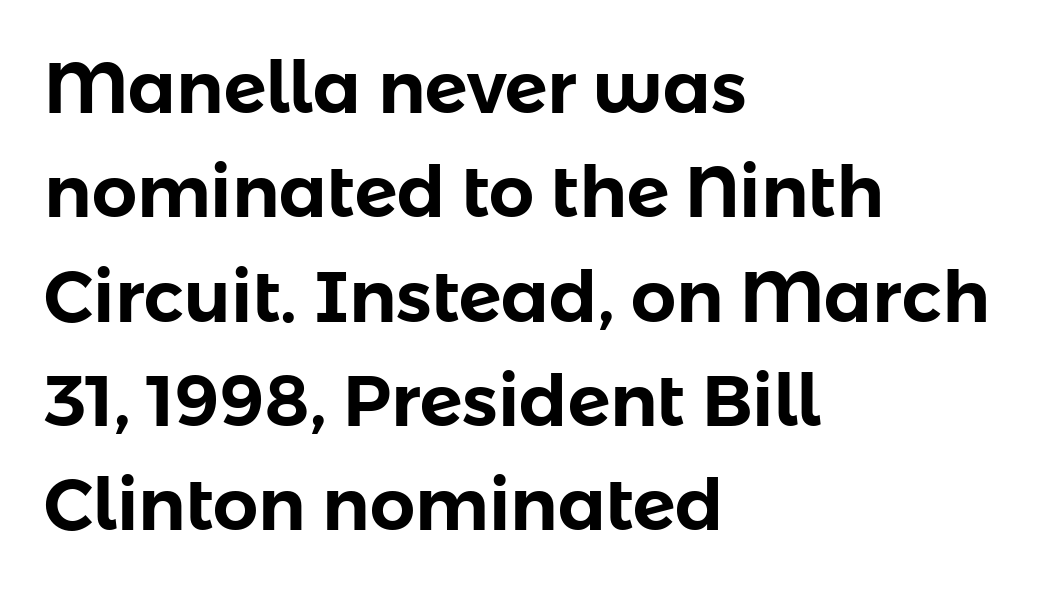
{"serif": "no", "italic": "no", "width": "normal", "stroke_contrast": "low", "x_height": "medium", "monospaced": "no", "underline": "no", "align": "left", "line_spacing": "normal", "line_spacing_ratio": 1.47, "letter_spacing": "normal", "letter_spacing_em": 0.0, "glyph_px": 71}
